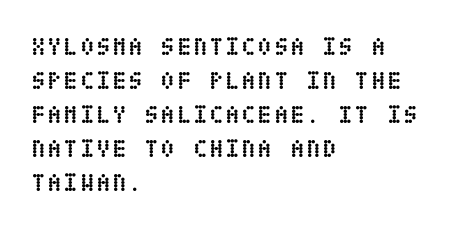
The lines sit at an ordinary, default distance from one another. The compositor pushed each line to the left boundary. Posture: upright roman. Typographic density is high because the face is bold. Only glyphs here, with clear space below each row.
